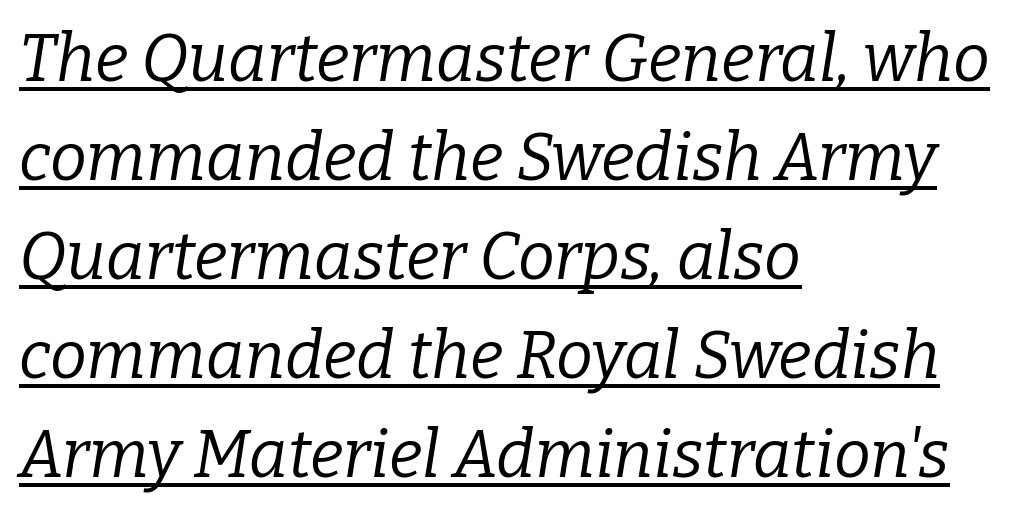
The image shows 66 px regular-weight serif type, italic (leaning right); set left-aligned, normal line spacing (1.5x), normal letter spacing, underlined; low stroke contrast and a medium x-height.
